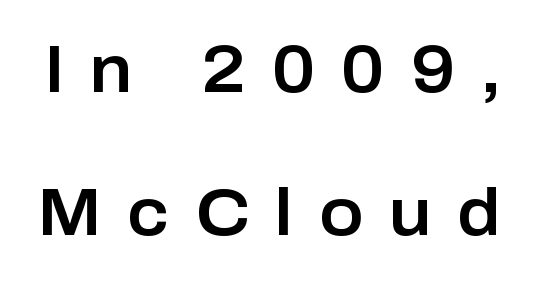
The image shows 66 px sans-serif type, upright; set loose line spacing (2.17x), unusually wide letter spacing (+0.39 em), not underlined; low stroke contrast and a medium x-height.
